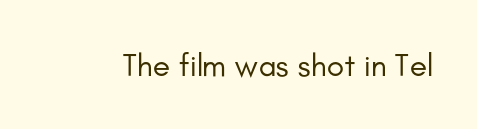
Q: Is the text bold? A: No.
Q: Is the text italic (slanted)? A: No, it is upright.
Q: Is the typeface a serif or a sans-serif typeface? A: Sans-serif.
Q: Is the text underlined? A: No.
Q: Is the spacing between letters normal or unusually wide? A: Normal.
Q: Width (condensed, normal, or wide)? A: Normal.
Q: Stroke contrast? A: Low.
Q: x-height? A: Small.
Q: Monospaced? A: No.
